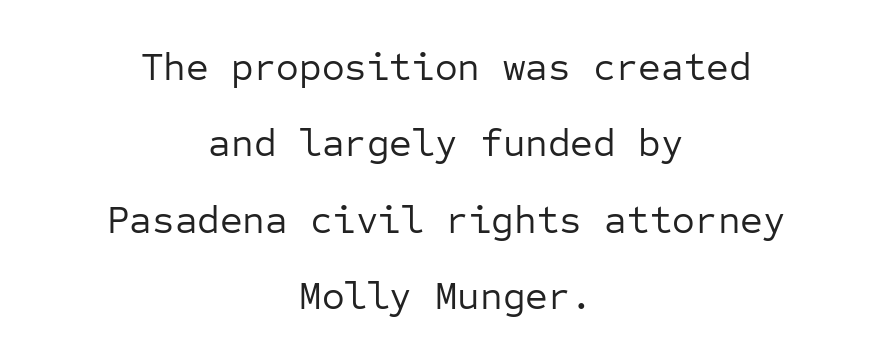
No feet cap the strokes, marking this as sans-serif type. Spacing verdict: monospaced, one width for all characters. Regarding leading, the lines here are spaced well apart. This is not heavy type; no bold has been used. The passage shown has conventional tracking throughout. A centered setting, common on invitations and titles, is used for this passage.
